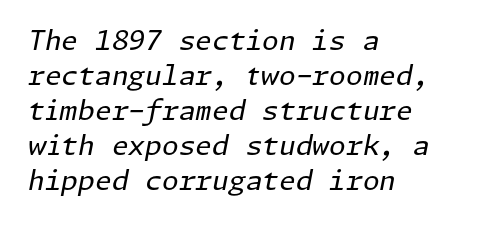
Has an underline been added? It has not. The rendering keeps characters at their native spacing. Vertically, the passage feels balanced, rows spaced as you'd expect. Designer's note — italics engaged. Weight class: somewhere from thin through regular. This sample is left-justified, so line endings fall wherever the words run out.
